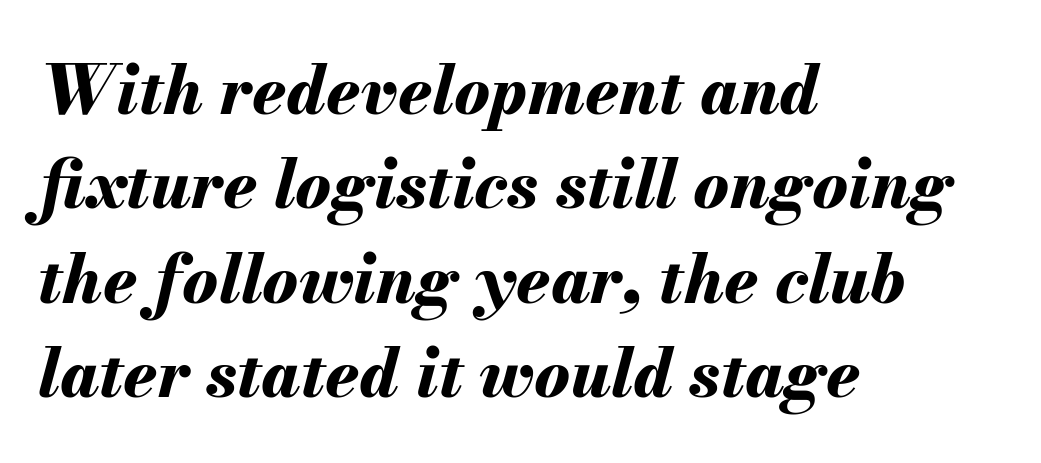
Q: Is the text bold? A: Yes.
Q: Is the text italic (slanted)? A: Yes, it leans right by about 13 degrees.
Q: Is the text underlined? A: No.
Q: How is the paragraph aligned? A: Left-aligned.
Q: Is the spacing between letters normal or unusually wide? A: Normal.
Q: Is the spacing between lines tight, normal or loose? A: Normal.
Q: Width (condensed, normal, or wide)? A: Normal.
Q: Stroke contrast? A: Medium.
Q: x-height? A: Small.
Q: Monospaced? A: No.
